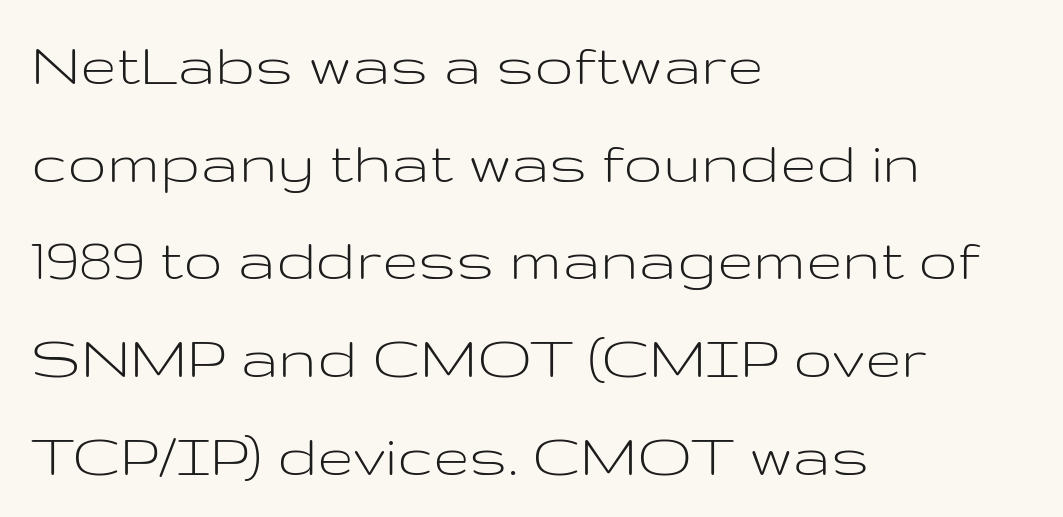
The image shows 66 px light, wide sans-serif type, upright; set left-aligned, normal line spacing (1.48x), normal letter spacing, not underlined; low stroke contrast and a medium x-height.
